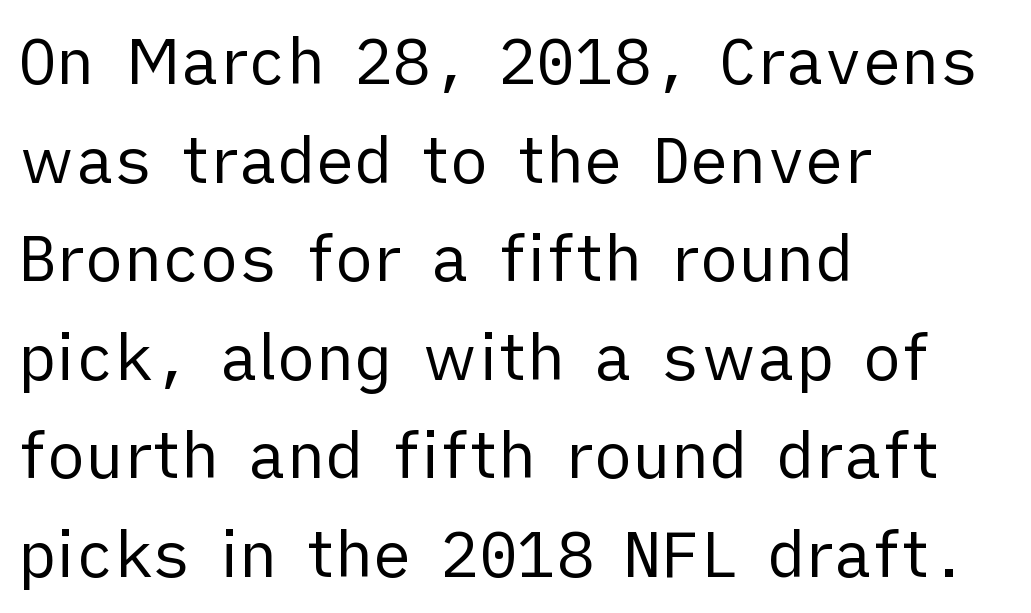
The image shows 64 px regular-weight sans-serif type, upright; set left-aligned, normal line spacing (1.54x), normal letter spacing, not underlined; low stroke contrast and a medium x-height.
